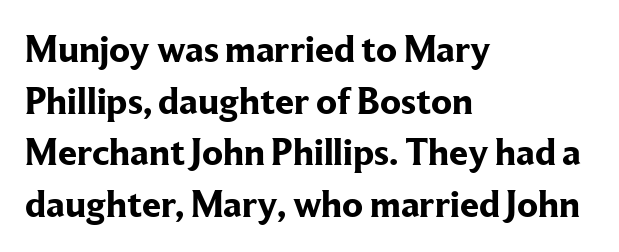
{"serif": "yes", "italic": "no", "bold": "yes", "weight": "bold", "width": "normal", "stroke_contrast": "low", "x_height": "medium", "monospaced": "no", "underline": "no", "align": "left", "line_spacing": "normal", "line_spacing_ratio": 1.36, "letter_spacing": "normal", "letter_spacing_em": 0.0, "glyph_px": 38}
